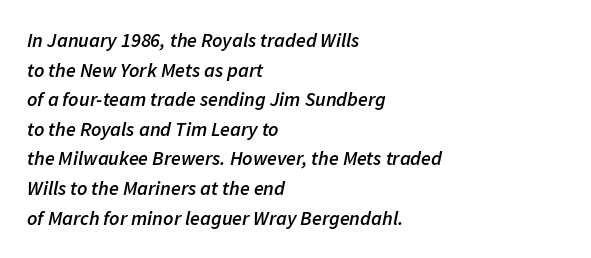
{"italic": "yes", "lean": "right", "slant_degrees": 11, "bold": "semi", "underline": "no", "align": "left", "line_spacing": "normal", "line_spacing_ratio": 1.48, "letter_spacing": "normal", "letter_spacing_em": 0.0, "glyph_px": 20}
